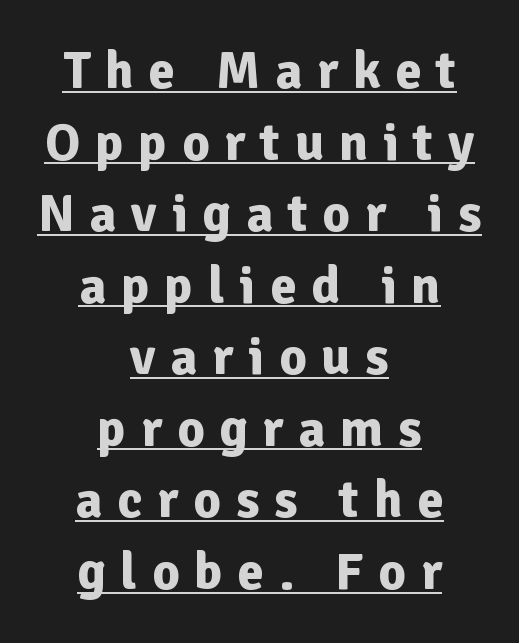
Q: Is the text bold? A: Yes.
Q: Is the text italic (slanted)? A: No, it is upright.
Q: Is the typeface a serif or a sans-serif typeface? A: Sans-serif.
Q: Is the text underlined? A: Yes.
Q: How is the paragraph aligned? A: Centered.
Q: Is the spacing between letters normal or unusually wide? A: Unusually wide.
Q: Is the spacing between lines tight, normal or loose? A: Normal.
Q: Width (condensed, normal, or wide)? A: Normal.
Q: Stroke contrast? A: Low.
Q: x-height? A: Medium.
Q: Monospaced? A: No.
